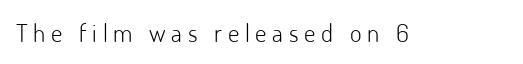
{"italic": "no", "bold": "no", "underline": "no", "letter_spacing": "wide", "letter_spacing_em": 0.23, "glyph_px": 25}
